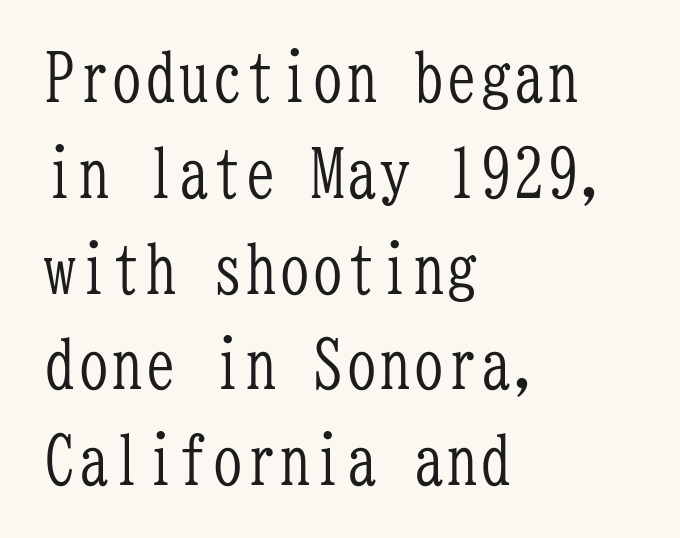
Visually the block forms a straight wall on the left and a jagged coastline on the right. Ascenders rise straight up at ninety degrees. Vertical spacing — default. A typesetter would call this monospace, since all characters share one set width. Ink coverage per letter is moderate at most.
